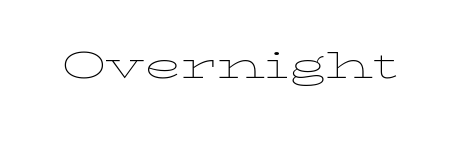
Varying glyph widths throughout — classic text-font behaviour. Each row of text sits above clean, open space. Spacing between characters is what you'd get straight out of the box. Stems here are at most as thick as an everyday book face. The letters stand straight up with perfectly vertical stems.
